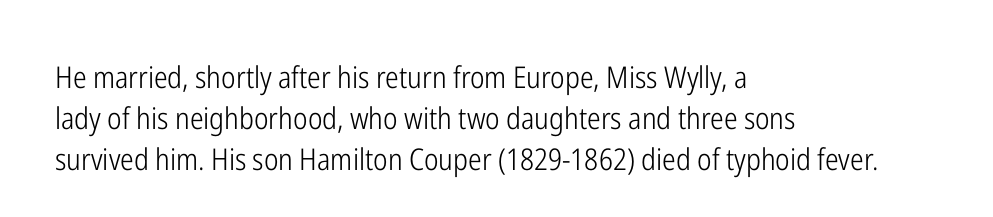
{"serif": "no", "italic": "no", "bold": "no", "weight": "light", "width": "condensed", "stroke_contrast": "low", "x_height": "medium", "monospaced": "no", "underline": "no", "align": "left", "line_spacing": "normal", "line_spacing_ratio": 1.36, "letter_spacing": "normal", "letter_spacing_em": 0.0, "glyph_px": 30}
